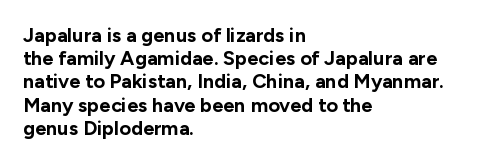
{"italic": "no", "bold": "yes", "underline": "no", "align": "left", "line_spacing_ratio": 1.16, "letter_spacing": "normal", "letter_spacing_em": 0.0, "glyph_px": 20}
